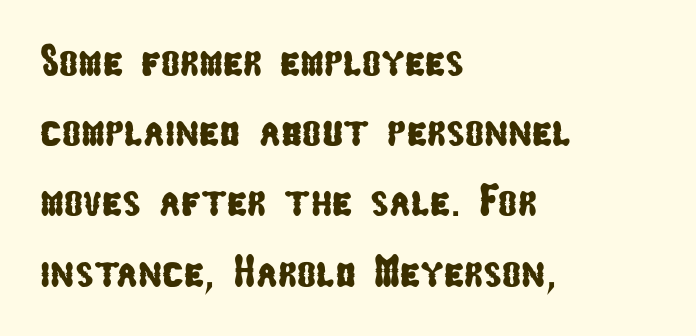
The image shows 45 px condensed sans-serif type; set left-aligned, normal line spacing (1.56x), normal letter spacing, not underlined; low stroke contrast and a medium x-height.
